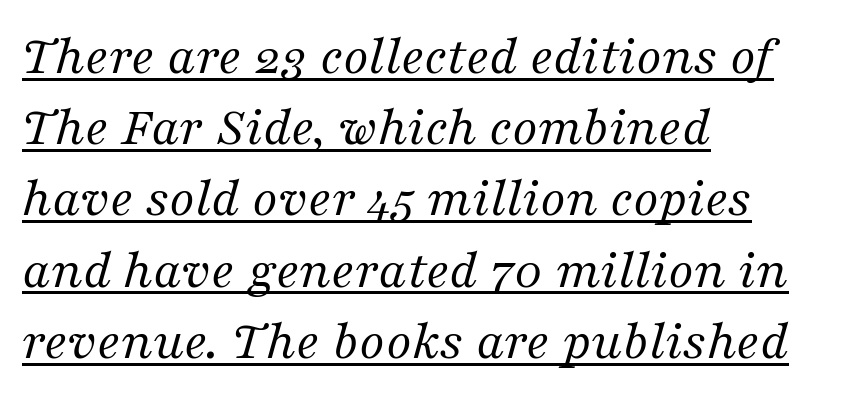
The image shows 57 px regular-weight serif type, italic (leaning right); set left-aligned, normal line spacing (1.25x), normal letter spacing, underlined; medium stroke contrast and a medium x-height.
